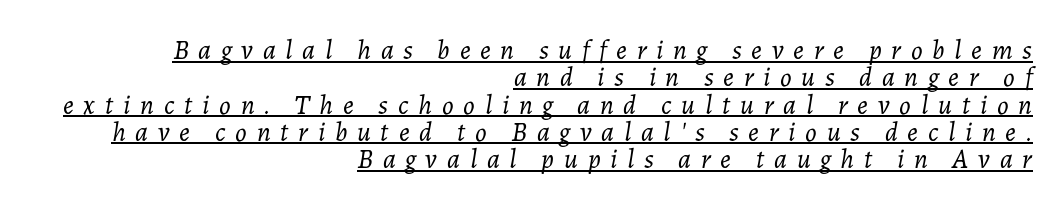
Short and long lines alike share a common ending point at right. Heaviness? Minimal to ordinary, like unemphasized prose. Yep, that's italic — everything's leaning. The letterforms stand isolated, each surrounded by extra space.
